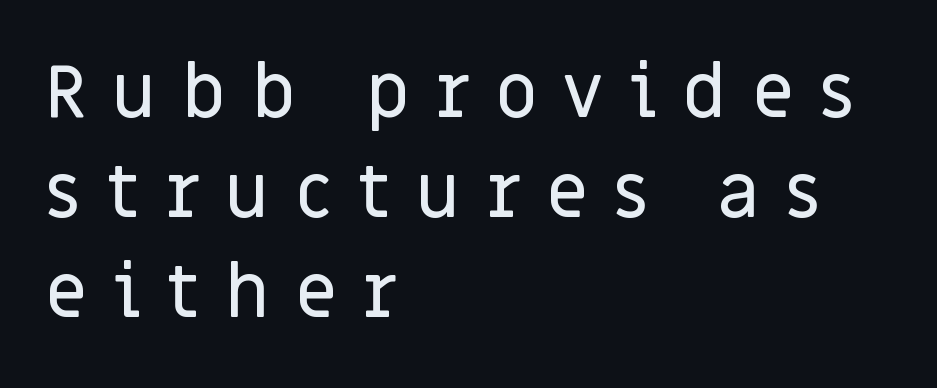
Q: Is the text italic (slanted)? A: No, it is upright.
Q: Is the typeface a serif or a sans-serif typeface? A: Sans-serif.
Q: Is the text underlined? A: No.
Q: How is the paragraph aligned? A: Left-aligned.
Q: Is the spacing between letters normal or unusually wide? A: Unusually wide.
Q: Is the spacing between lines tight, normal or loose? A: Normal.
Q: Width (condensed, normal, or wide)? A: Normal.
Q: Stroke contrast? A: Low.
Q: x-height? A: Large.
Q: Monospaced? A: No.
